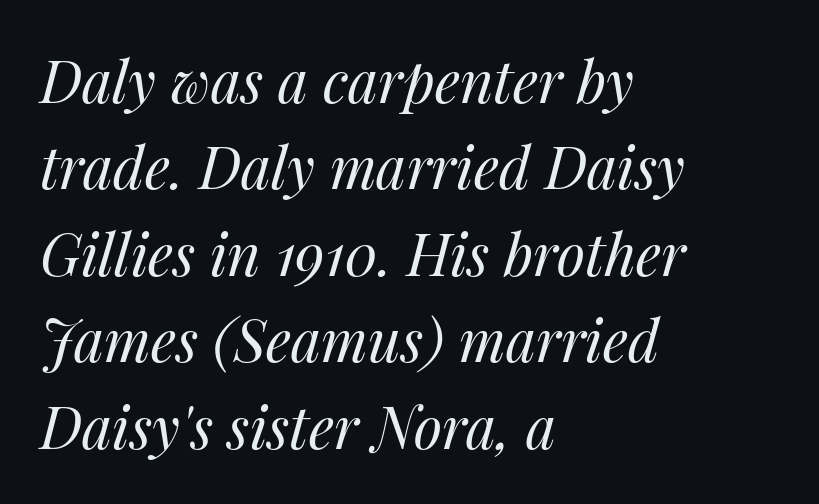
Compared with a centered layout, this one pins lines to the left instead. Is the letter spacing exaggerated? No — it looks like the ordinary default. Does the leading feel generous? No, just average. The words here are not underlined. Here the designer chose a conventional face with non-uniform glyph widths. You can tell it's italic because the verticals aren't actually vertical.
